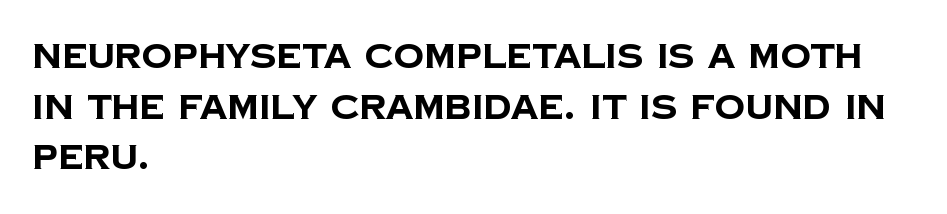
The image shows 34 px bold sans-serif type; set left-aligned, normal line spacing (1.49x), normal letter spacing, not underlined; low stroke contrast and a large x-height.
